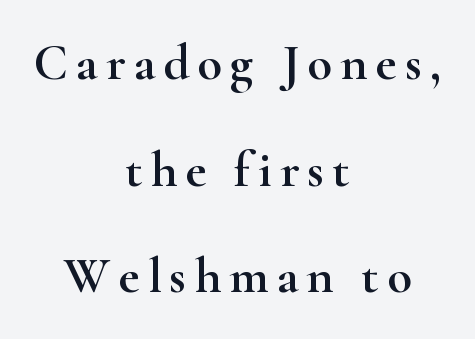
{"serif": "yes", "italic": "no", "width": "wide", "stroke_contrast": "high", "x_height": "small", "monospaced": "no", "underline": "no", "align": "center", "line_spacing": "loose", "line_spacing_ratio": 2.09, "glyph_px": 51}
